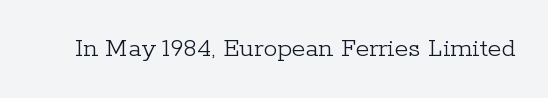
Stroke terminals: seriffed. A typesetter would call this zero additional tracking. Unbolded letterforms with no extra heft. The type sits square on the baseline with zero lean.
